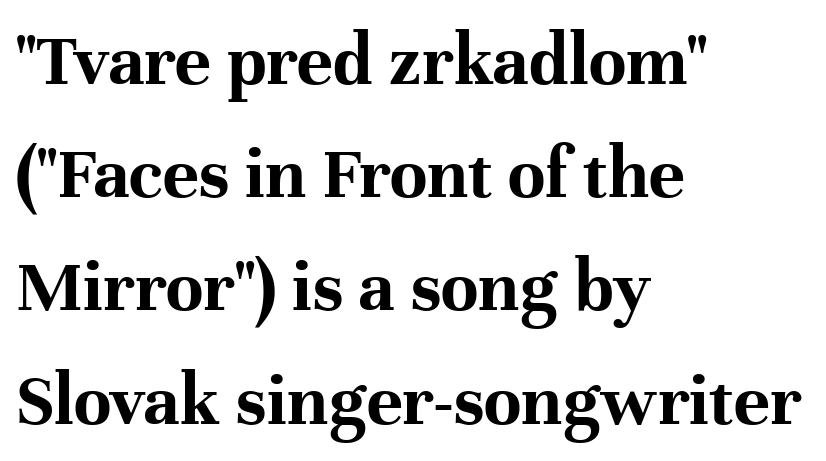
The image shows 76 px bold serif type, upright; set left-aligned, normal line spacing (1.49x), normal letter spacing, not underlined; high stroke contrast and a medium x-height.
